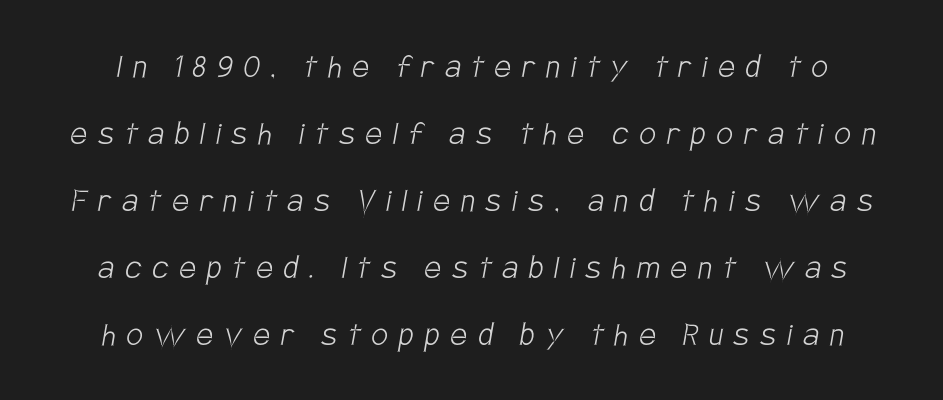
Q: Is the text bold? A: No.
Q: Is the typeface a serif or a sans-serif typeface? A: Sans-serif.
Q: Is the text underlined? A: No.
Q: Is the spacing between letters normal or unusually wide? A: Unusually wide.
Q: Width (condensed, normal, or wide)? A: Condensed.
Q: Stroke contrast? A: Low.
Q: x-height? A: Large.
Q: Monospaced? A: No.
